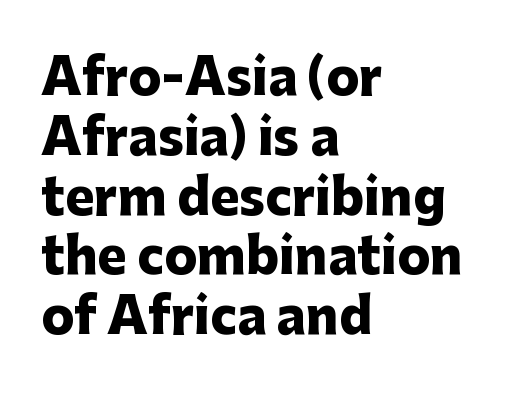
{"serif": "no", "italic": "no", "bold": "yes", "weight": "heavy", "width": "normal", "stroke_contrast": "low", "x_height": "medium", "monospaced": "no", "underline": "no", "align": "left", "line_spacing_ratio": 1.22, "letter_spacing": "normal", "letter_spacing_em": 0.0, "glyph_px": 49}
